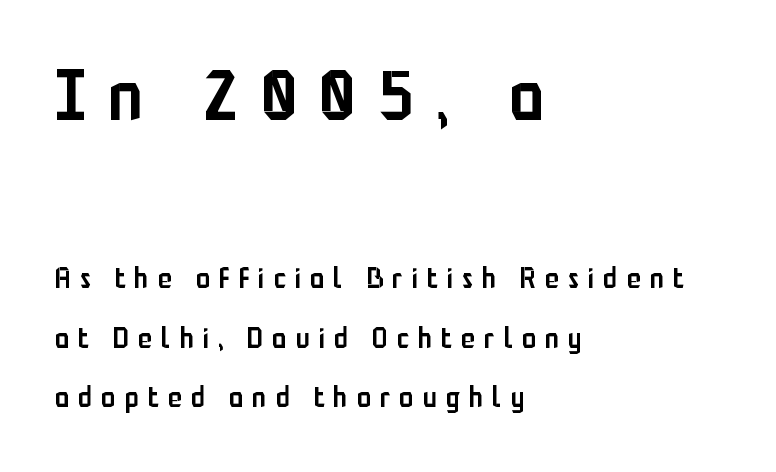
Q: Is the text bold? A: Semi-bold.
Q: Is the text italic (slanted)? A: No, it is upright.
Q: Is the typeface a serif or a sans-serif typeface? A: Sans-serif.
Q: Is the text underlined? A: No.
Q: How is the paragraph aligned? A: Left-aligned.
Q: Is the spacing between letters normal or unusually wide? A: Unusually wide.
Q: Is the spacing between lines tight, normal or loose? A: Loose.
Q: Which block of text is set in a larger size, the first (top) or the second (bottom)? A: The first (top) one.
Q: Width (condensed, normal, or wide)? A: Condensed.
Q: Stroke contrast? A: Low.
Q: x-height? A: Medium.
Q: Monospaced? A: No.
